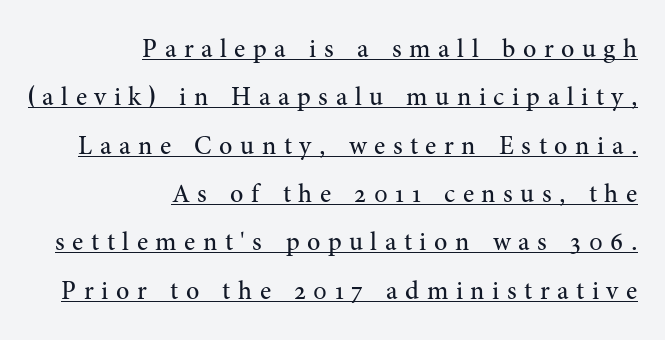
{"italic": "no", "bold": "no", "underline": "yes", "align": "right", "line_spacing_ratio": 1.86, "letter_spacing": "wide", "letter_spacing_em": 0.29, "glyph_px": 26}
